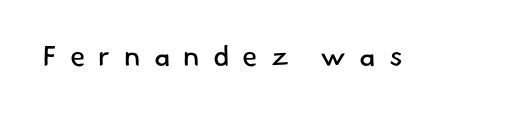
{"serif": "no", "bold": "no", "weight": "regular", "width": "normal", "stroke_contrast": "low", "x_height": "small", "monospaced": "no", "underline": "no", "letter_spacing": "wide", "letter_spacing_em": 0.47, "glyph_px": 28}
